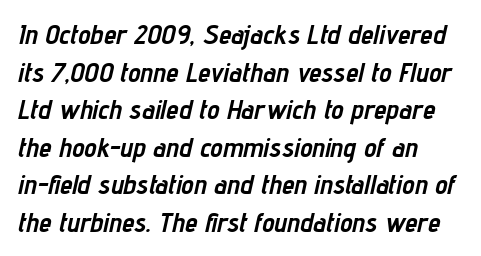
The image shows 28 px semibold, condensed type, italic (leaning right); set left-aligned, normal line spacing (1.34x), normal letter spacing, not underlined; low stroke contrast and a medium x-height.
